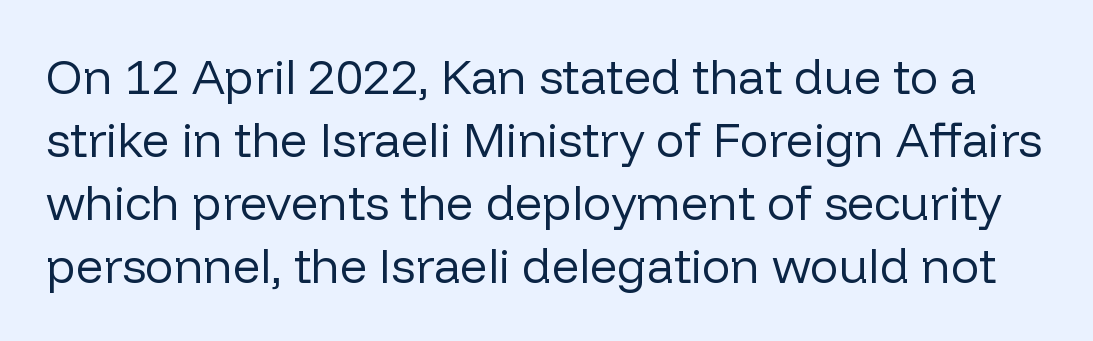
Q: Is the text bold? A: No.
Q: Is the text italic (slanted)? A: No, it is upright.
Q: Is the typeface a serif or a sans-serif typeface? A: Sans-serif.
Q: Is the text underlined? A: No.
Q: Is the spacing between letters normal or unusually wide? A: Normal.
Q: Is the spacing between lines tight, normal or loose? A: Normal.
Q: Width (condensed, normal, or wide)? A: Normal.
Q: Stroke contrast? A: Low.
Q: x-height? A: Medium.
Q: Monospaced? A: No.
